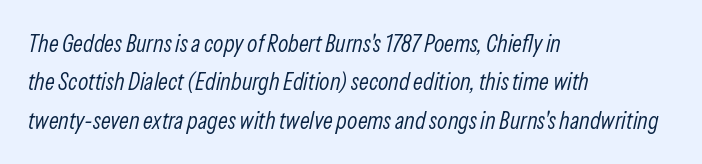
{"italic": "yes", "lean": "right", "slant_degrees": 13, "bold": "no", "underline": "no", "align": "left", "line_spacing": "normal", "line_spacing_ratio": 1.6, "letter_spacing": "normal", "letter_spacing_em": 0.0, "glyph_px": 24}
